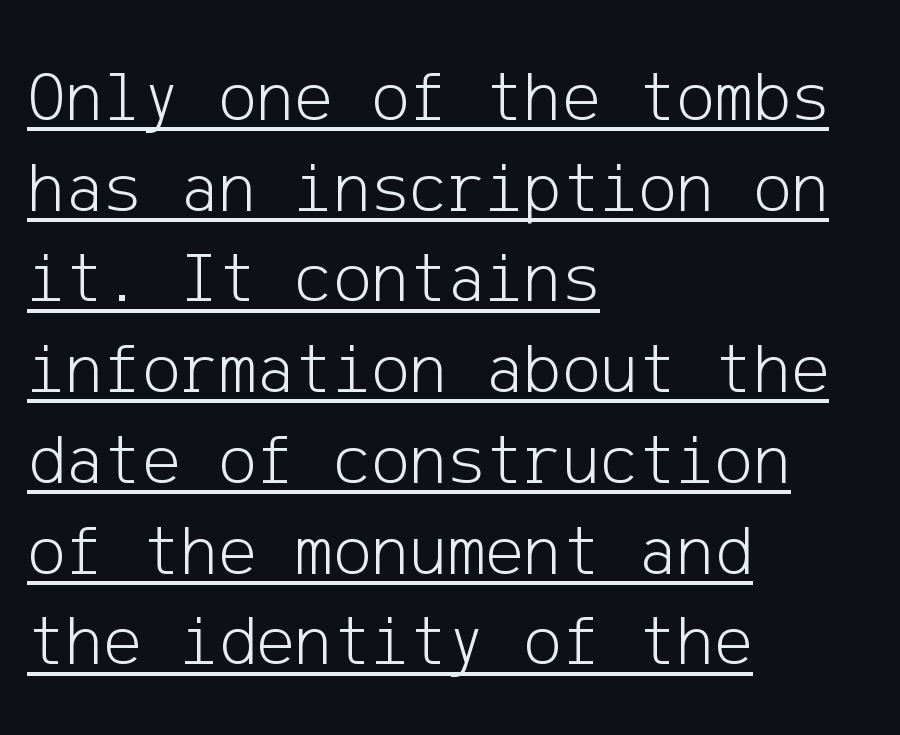
Q: Is the text bold? A: No.
Q: Is the text italic (slanted)? A: No, it is upright.
Q: Is the typeface a serif or a sans-serif typeface? A: Sans-serif.
Q: Is the text underlined? A: Yes.
Q: How is the paragraph aligned? A: Left-aligned.
Q: Is the spacing between letters normal or unusually wide? A: Normal.
Q: Is the spacing between lines tight, normal or loose? A: Normal.
Q: Width (condensed, normal, or wide)? A: Normal.
Q: Stroke contrast? A: Low.
Q: x-height? A: Medium.
